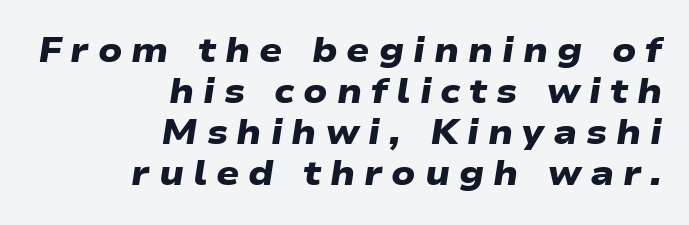
Lines of text with bare space underneath. The sample has been set heavy, in full bold. Line endings align vertically; line beginnings do not. Each letter's strokes conclude bluntly, with no projecting serifs. Caption: expanded tracking, letters set apart.
